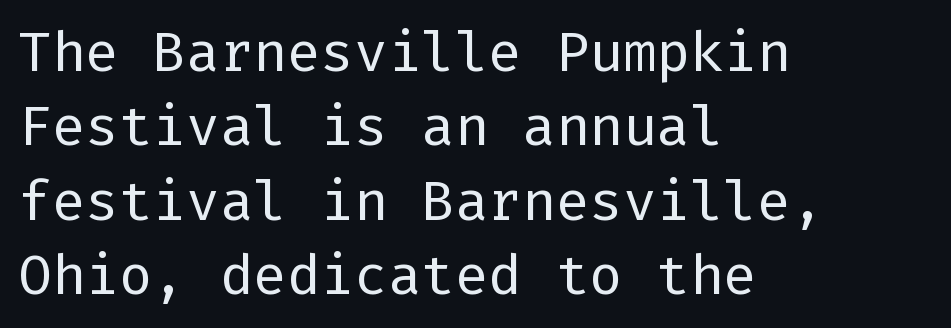
The image shows 56 px regular-weight sans-serif type, upright; set left-aligned, normal line spacing (1.33x), normal letter spacing, not underlined; low stroke contrast and a medium x-height.
